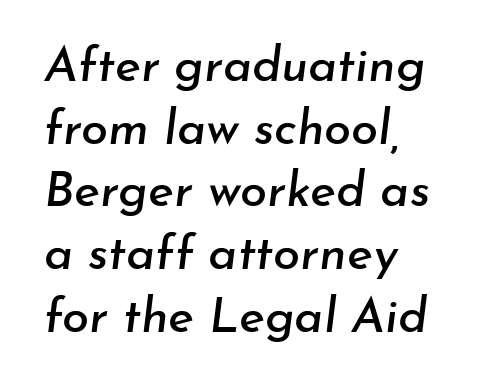
{"italic": "yes", "lean": "right", "slant_degrees": 7, "width": "normal", "stroke_contrast": "low", "x_height": "small", "monospaced": "no", "underline": "no", "align": "left", "line_spacing": "normal", "line_spacing_ratio": 1.28, "letter_spacing": "normal", "letter_spacing_em": 0.0, "glyph_px": 49}
